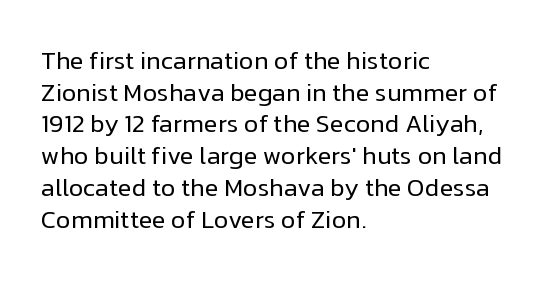
{"italic": "no", "bold": "no", "underline": "no", "align": "left", "line_spacing": "normal", "line_spacing_ratio": 1.27, "letter_spacing": "normal", "letter_spacing_em": 0.0, "glyph_px": 25}
